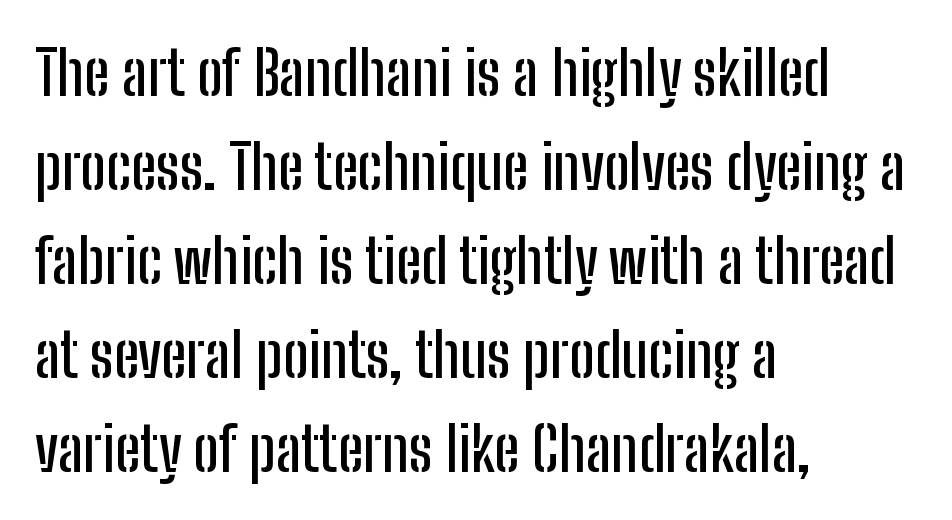
These lines are rendered in a variable-pitch font. One glance says typical: line gaps are just what's usual. Glance below the letters and you will spot only blank space. The designer went with a sans here, leaving each stem footless.
